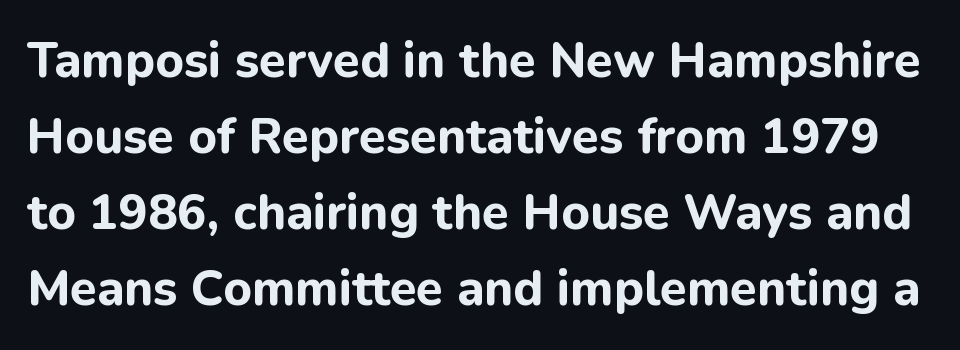
The space between consecutive lines is moderate. The letters advance in unequal steps, a hallmark of proportional type. Its strokes are broad and dark, the hallmark of bold type. Honestly, there is no underline to notice here at all.
